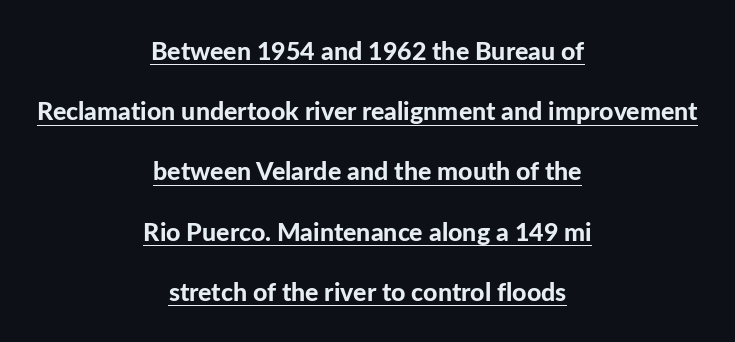
{"italic": "no", "bold": "yes", "underline": "yes", "align": "center", "line_spacing": "loose", "line_spacing_ratio": 2.41, "letter_spacing": "normal", "letter_spacing_em": 0.0, "glyph_px": 25}
